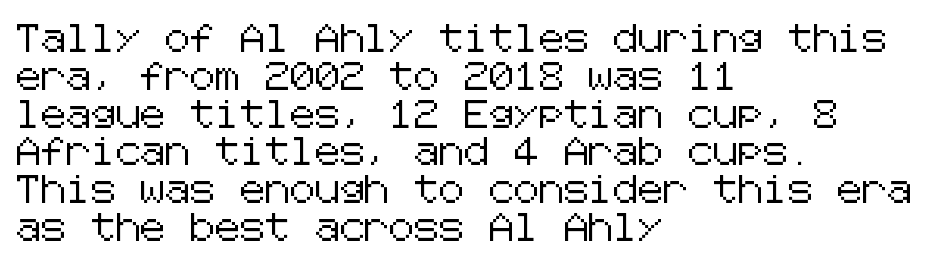
{"serif": "no", "italic": "no", "width": "normal", "stroke_contrast": "low", "x_height": "medium", "underline": "no", "align": "left", "line_spacing": "normal", "line_spacing_ratio": 1.35, "letter_spacing": "normal", "letter_spacing_em": 0.0, "glyph_px": 28}
